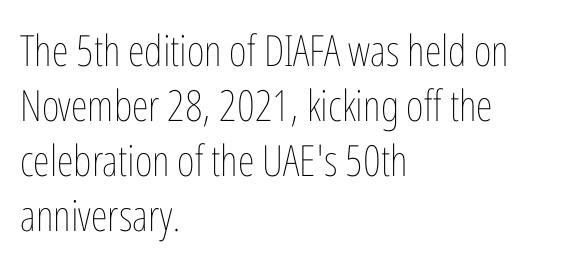
{"italic": "no", "bold": "no", "weight": "thin", "width": "condensed", "stroke_contrast": "low", "x_height": "medium", "monospaced": "no", "underline": "no", "align": "left", "line_spacing": "normal", "line_spacing_ratio": 1.28, "letter_spacing": "normal", "letter_spacing_em": 0.0, "glyph_px": 43}
